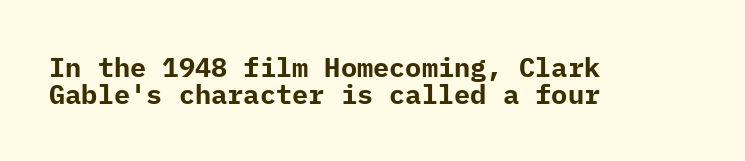
Q: Is the text bold? A: Yes.
Q: Is the text italic (slanted)? A: No, it is upright.
Q: Is the text underlined? A: No.
Q: How is the paragraph aligned? A: Left-aligned.
Q: Is the spacing between letters normal or unusually wide? A: Normal.
Q: Is the spacing between lines tight, normal or loose? A: Tight.
